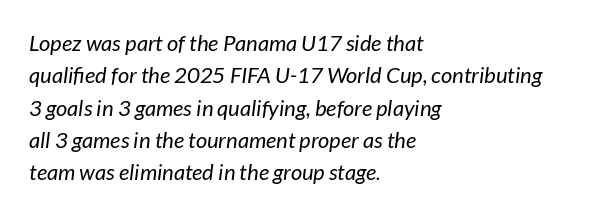
The image shows 22 px text type, italic (leaning right); set left-aligned, normal line spacing (1.47x), normal letter spacing, not underlined.
